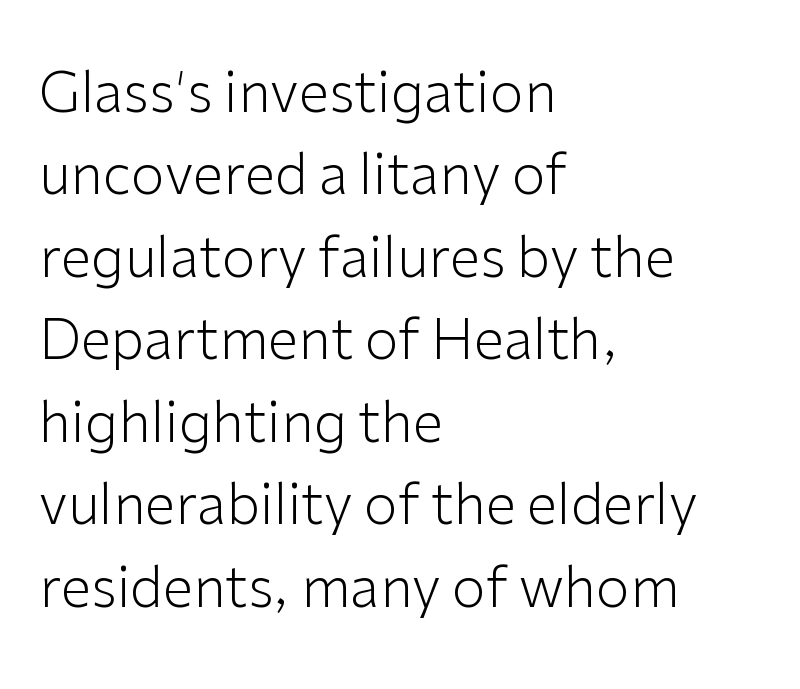
Q: Is the text bold? A: No.
Q: Is the text italic (slanted)? A: No, it is upright.
Q: Is the typeface a serif or a sans-serif typeface? A: Sans-serif.
Q: Is the text underlined? A: No.
Q: How is the paragraph aligned? A: Left-aligned.
Q: Is the spacing between letters normal or unusually wide? A: Normal.
Q: Is the spacing between lines tight, normal or loose? A: Normal.
Q: Width (condensed, normal, or wide)? A: Normal.
Q: Stroke contrast? A: Low.
Q: x-height? A: Medium.
Q: Monospaced? A: No.
